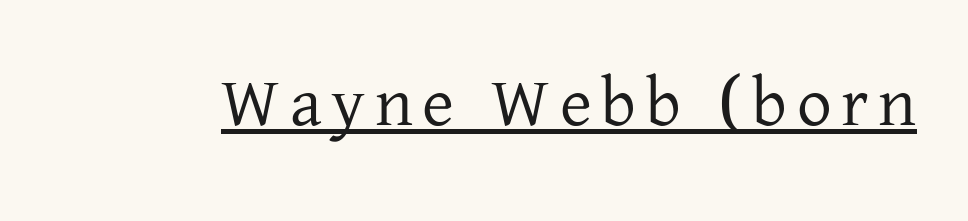
Are there feet on the stems? There are — it's a serif. The passage shown is underscored from start to finish. Vertical strokes here are truly vertical. These lines are rendered in a variable-pitch font.
